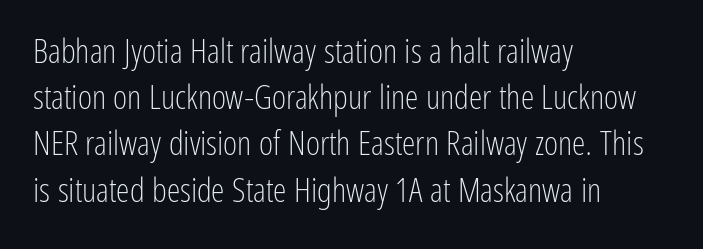
The image shows 34 px light, condensed sans-serif type, upright; set left-aligned, normal line spacing (1.36x), normal letter spacing, not underlined; low stroke contrast and a medium x-height.
